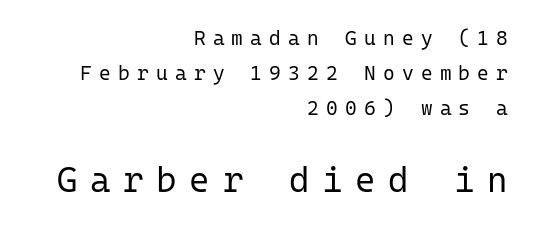
Type size steps up from the first block to the second. Ordinary non-slanted type is in use. The face looks like a standard text weight, possibly lighter. Teacher's note: observe the even right margin — that is flush-right alignment. Type style note: lacks serifs. Caption: expanded tracking, letters set apart.
